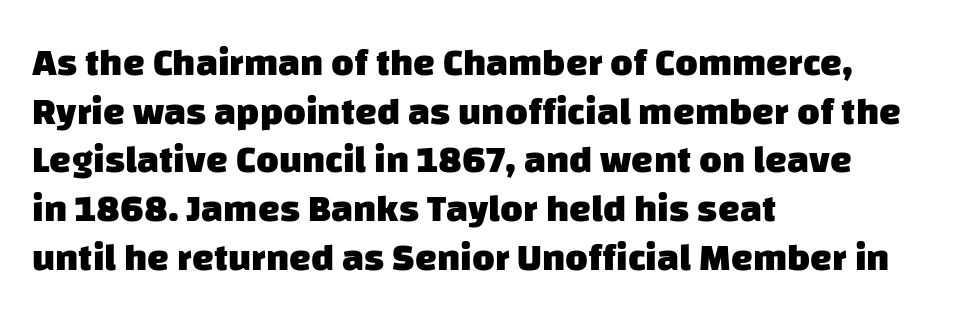
Q: Is the text bold? A: Yes.
Q: Is the typeface a serif or a sans-serif typeface? A: Sans-serif.
Q: Is the text underlined? A: No.
Q: How is the paragraph aligned? A: Left-aligned.
Q: Is the spacing between letters normal or unusually wide? A: Normal.
Q: Is the spacing between lines tight, normal or loose? A: Normal.
Q: Width (condensed, normal, or wide)? A: Normal.
Q: Stroke contrast? A: Low.
Q: x-height? A: Large.
Q: Monospaced? A: No.
